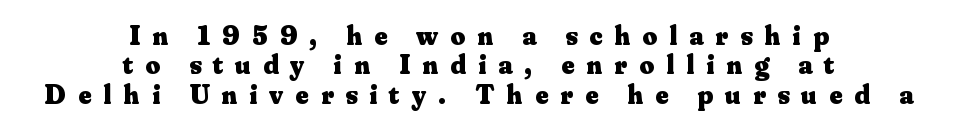
Q: Is the text bold? A: Yes.
Q: Is the text italic (slanted)? A: No, it is upright.
Q: Is the typeface a serif or a sans-serif typeface? A: Serif.
Q: Is the text underlined? A: No.
Q: How is the paragraph aligned? A: Centered.
Q: Is the spacing between letters normal or unusually wide? A: Unusually wide.
Q: Is the spacing between lines tight, normal or loose? A: Tight.
Q: Width (condensed, normal, or wide)? A: Normal.
Q: Stroke contrast? A: Medium.
Q: x-height? A: Small.
Q: Monospaced? A: No.
